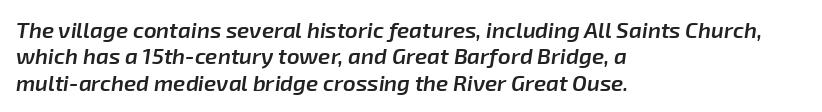
Q: Is the text bold? A: Semi-bold.
Q: Is the text italic (slanted)? A: Yes, it leans right by about 8 degrees.
Q: Is the text underlined? A: No.
Q: How is the paragraph aligned? A: Left-aligned.
Q: Is the spacing between letters normal or unusually wide? A: Normal.
